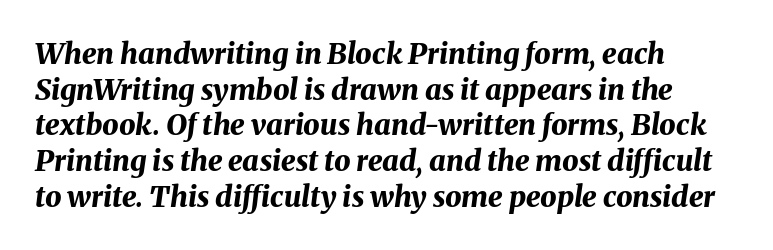
{"italic": "yes", "lean": "right", "slant_degrees": 8, "bold": "yes", "weight": "bold", "width": "normal", "stroke_contrast": "medium", "x_height": "medium", "monospaced": "no", "underline": "no", "align": "left", "line_spacing_ratio": 1.23, "letter_spacing": "normal", "letter_spacing_em": 0.0, "glyph_px": 29}
